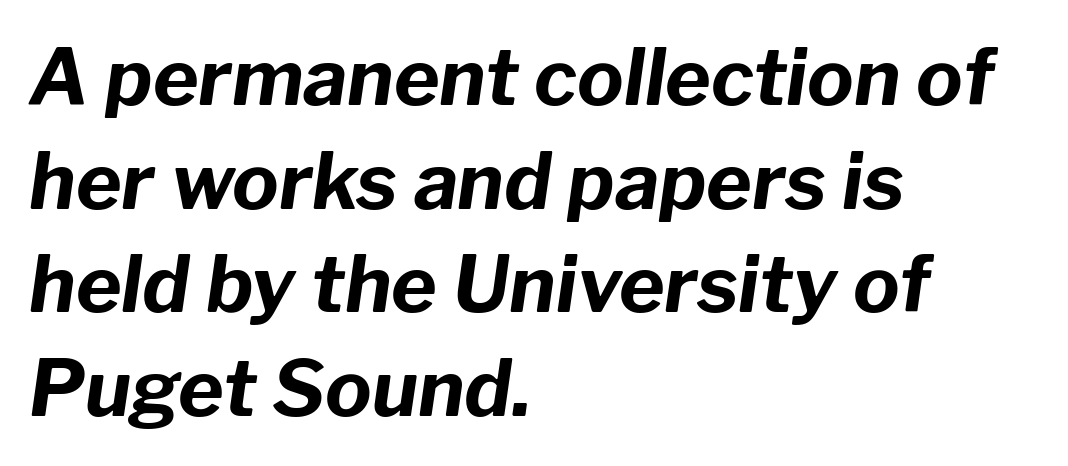
The image shows 78 px bold type, italic (leaning right); set left-aligned, normal line spacing (1.33x), normal letter spacing, not underlined; low stroke contrast and a medium x-height.
